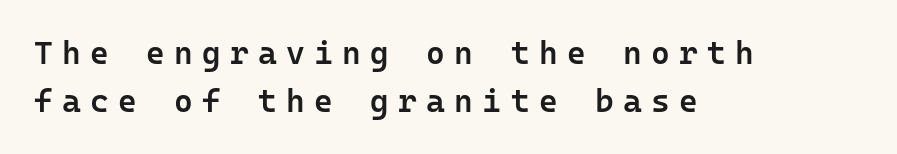
{"serif": "no", "italic": "no", "bold": "semi", "weight": "semibold", "width": "normal", "stroke_contrast": "low", "x_height": "medium", "monospaced": "yes", "underline": "no", "align": "left", "line_spacing": "normal", "line_spacing_ratio": 1.49, "letter_spacing": "wide", "letter_spacing_em": 0.29, "glyph_px": 32}
